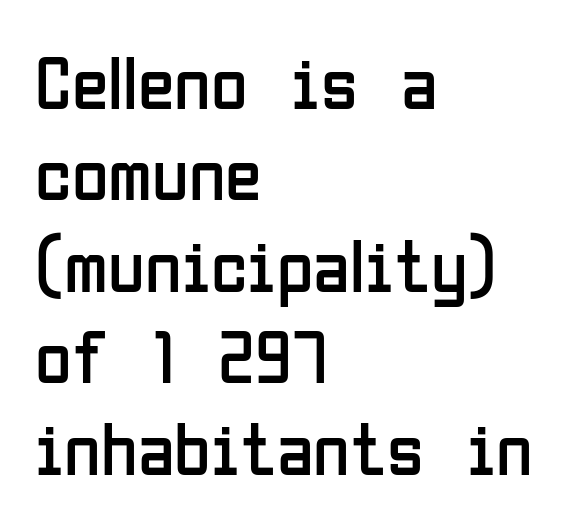
No extra ink here — the face is not bold. The paragraph has a hard left edge and a soft right edge. The specimen omits any rule beneath the text block's lines. This is the regular roman posture of the typeface.
